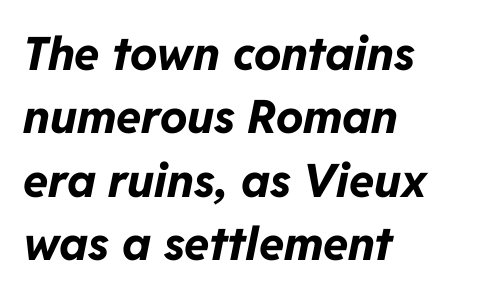
{"italic": "yes", "lean": "right", "slant_degrees": 11, "bold": "yes", "weight": "bold", "width": "normal", "stroke_contrast": "low", "x_height": "medium", "monospaced": "no", "underline": "no", "align": "left", "line_spacing": "normal", "line_spacing_ratio": 1.38, "letter_spacing": "normal", "letter_spacing_em": 0.0, "glyph_px": 46}
